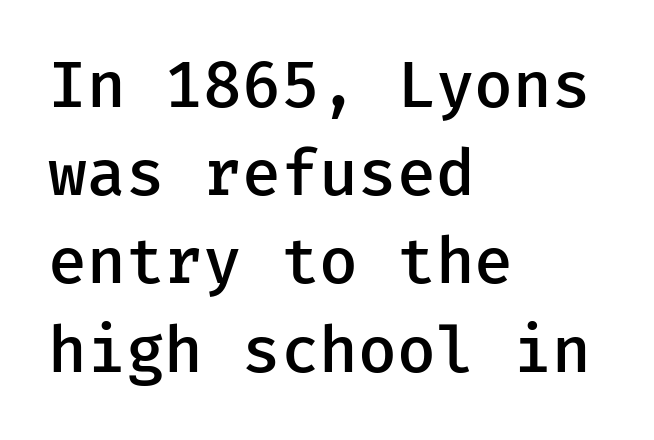
The image shows 63 px semibold sans-serif type, upright, monospaced; set left-aligned, normal line spacing (1.4x), normal letter spacing, not underlined; low stroke contrast and a medium x-height.
